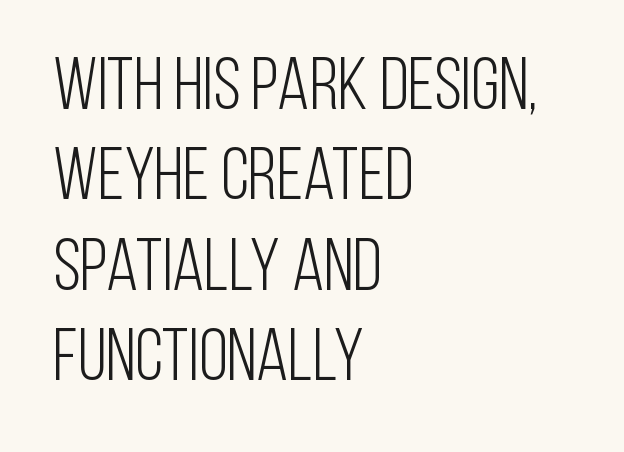
Q: Is the text bold? A: No.
Q: Is the text italic (slanted)? A: No, it is upright.
Q: Is the typeface a serif or a sans-serif typeface? A: Sans-serif.
Q: Is the text underlined? A: No.
Q: How is the paragraph aligned? A: Left-aligned.
Q: Is the spacing between letters normal or unusually wide? A: Normal.
Q: Width (condensed, normal, or wide)? A: Condensed.
Q: Stroke contrast? A: Low.
Q: x-height? A: Large.
Q: Monospaced? A: No.
